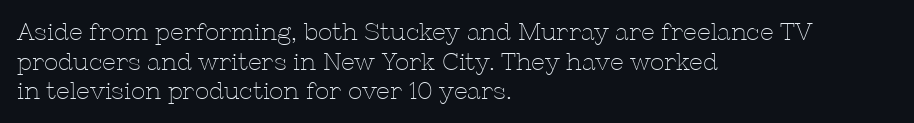
Q: Is the text bold? A: No.
Q: Is the text italic (slanted)? A: No, it is upright.
Q: Is the text underlined? A: No.
Q: How is the paragraph aligned? A: Left-aligned.
Q: Is the spacing between letters normal or unusually wide? A: Normal.
